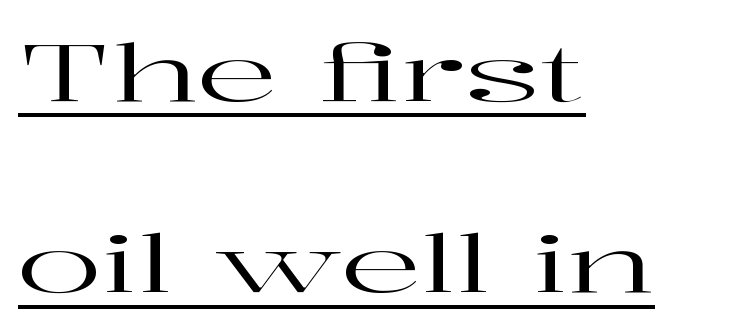
The image shows 79 px wide serif type, upright; set left-aligned, loose line spacing (2.42x), normal letter spacing, underlined; high stroke contrast and a medium x-height.
